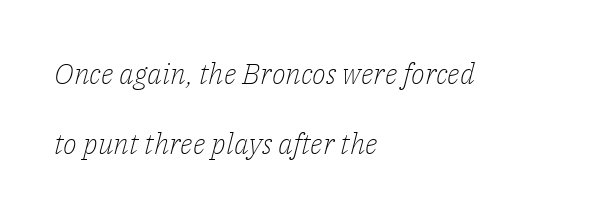
The image shows 29 px light serif type, italic (leaning right); set left-aligned, loose line spacing (2.43x), normal letter spacing, not underlined; low stroke contrast and a medium x-height.
